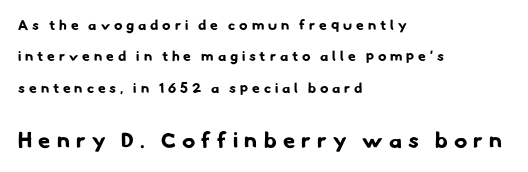
The tracking jumps out immediately: characters are airy and widely separated. The more generous point size was reserved for the lower chunk. The typesetting leans heavy: a genuine bold. The foot of each line stays bare and open. This rendering uses left alignment, leaving the right contour irregular.
